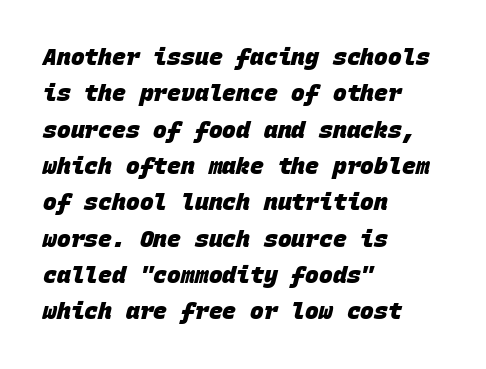
Q: Is the text bold? A: Yes.
Q: Is the text underlined? A: No.
Q: How is the paragraph aligned? A: Left-aligned.
Q: Is the spacing between letters normal or unusually wide? A: Normal.
Q: Is the spacing between lines tight, normal or loose? A: Normal.
